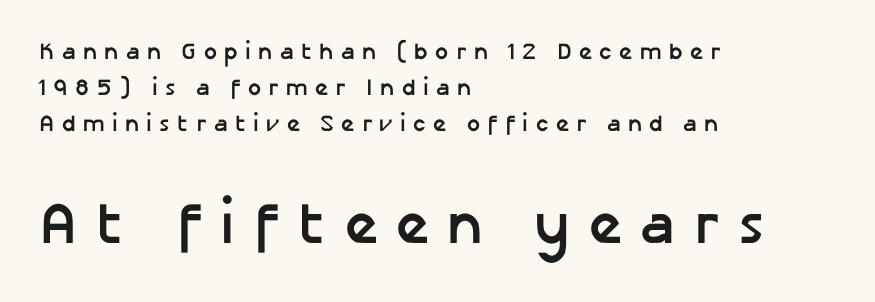
Q: Is the text bold? A: Yes.
Q: Is the text italic (slanted)? A: No, it is upright.
Q: Is the typeface a serif or a sans-serif typeface? A: Sans-serif.
Q: Is the text underlined? A: No.
Q: How is the paragraph aligned? A: Left-aligned.
Q: Is the spacing between letters normal or unusually wide? A: Unusually wide.
Q: Is the spacing between lines tight, normal or loose? A: Normal.
Q: Which block of text is set in a larger size, the first (top) or the second (bottom)? A: The second (bottom) one.
Q: Width (condensed, normal, or wide)? A: Normal.
Q: Stroke contrast? A: Low.
Q: x-height? A: Medium.
Q: Monospaced? A: No.
